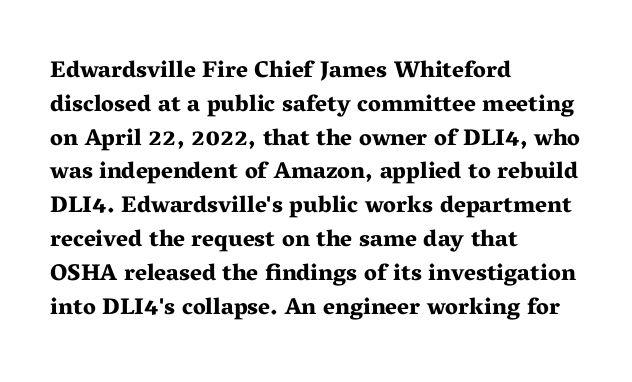
Bold? Absolutely — the strokes are thick and heavy. The setting favours the left margin, as ordinary paragraphs usually do. The font's upright variant was chosen for this text. A bare baseline throughout the passage. Vertical spacing — default.
